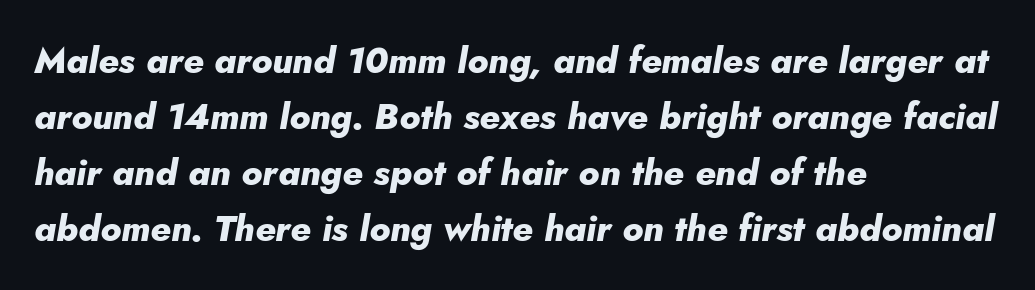
Each letter keeps its own natural width here, so spacing adapts to shape. This rendering leaves character spacing at its baseline value. The rows are spaced the way most documents space them. The typesetting leans heavy: a genuine bold. An italicized treatment has been applied to the whole sample. Beneath every word, the page is bare.
